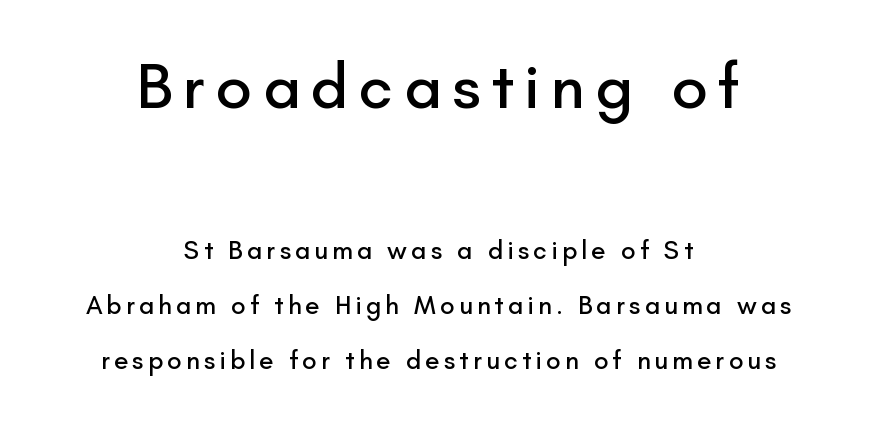
Q: Is the text italic (slanted)? A: No, it is upright.
Q: Is the typeface a serif or a sans-serif typeface? A: Sans-serif.
Q: Is the text underlined? A: No.
Q: How is the paragraph aligned? A: Centered.
Q: Is the spacing between lines tight, normal or loose? A: Loose.
Q: Which block of text is set in a larger size, the first (top) or the second (bottom)? A: The first (top) one.
Q: Width (condensed, normal, or wide)? A: Normal.
Q: Stroke contrast? A: Low.
Q: x-height? A: Small.
Q: Monospaced? A: No.
